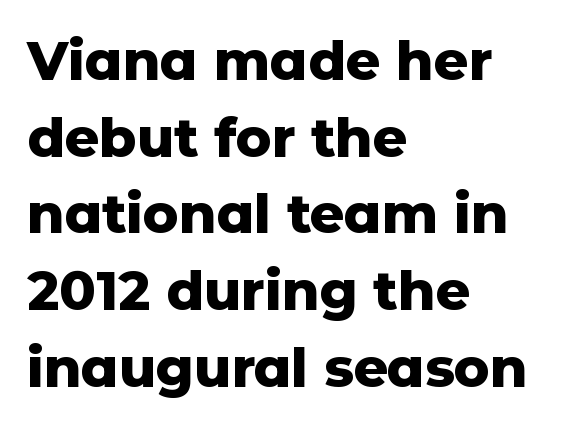
The image shows 54 px heavy sans-serif type, upright; set left-aligned, normal line spacing (1.42x), normal letter spacing, not underlined; low stroke contrast and a medium x-height.
